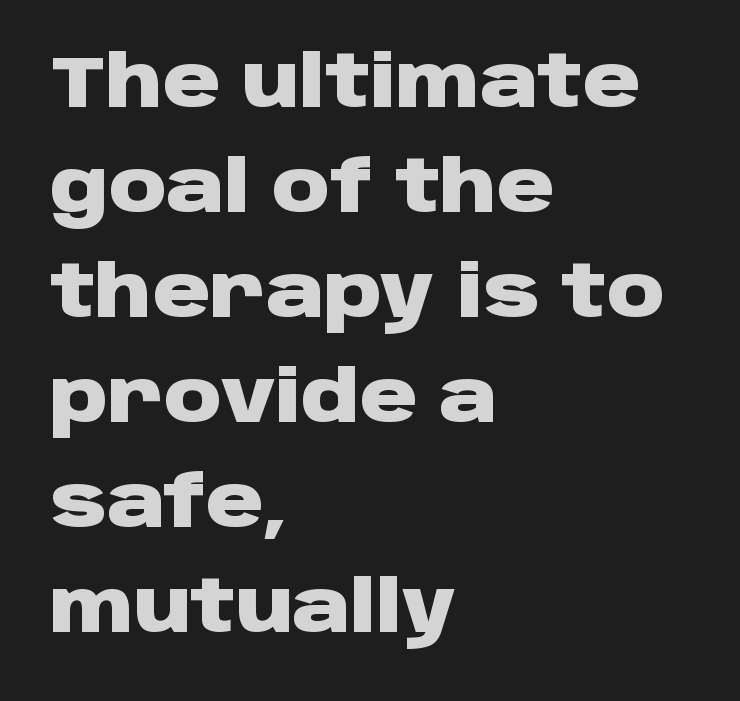
{"serif": "no", "italic": "no", "bold": "yes", "weight": "heavy", "width": "wide", "stroke_contrast": "low", "x_height": "large", "monospaced": "no", "underline": "no", "align": "left", "line_spacing": "normal", "line_spacing_ratio": 1.48, "letter_spacing": "normal", "letter_spacing_em": 0.0, "glyph_px": 71}
